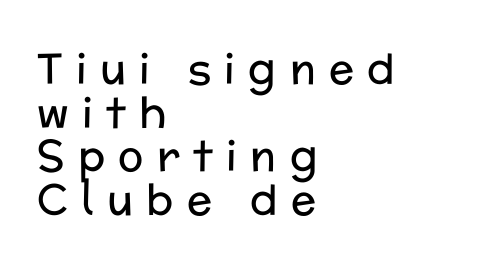
Q: Is the text bold? A: No.
Q: Is the text italic (slanted)? A: No, it is upright.
Q: Is the typeface a serif or a sans-serif typeface? A: Sans-serif.
Q: Is the text underlined? A: No.
Q: How is the paragraph aligned? A: Left-aligned.
Q: Is the spacing between letters normal or unusually wide? A: Unusually wide.
Q: Is the spacing between lines tight, normal or loose? A: Tight.
Q: Width (condensed, normal, or wide)? A: Normal.
Q: Stroke contrast? A: Low.
Q: x-height? A: Medium.
Q: Monospaced? A: No.
